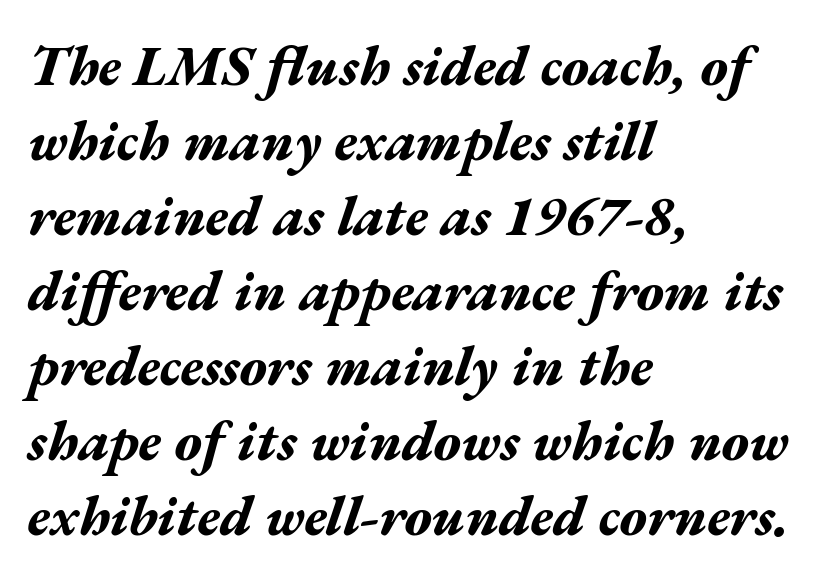
Honestly, the row spacing looks completely unremarkable. A typesetter would call this proportional, since set widths differ per character. A dark, heavy texture on the line: the type is bold. Default kerning and tracking; the words read as compact shapes. Each line starts at the same left margin while the right side varies.
